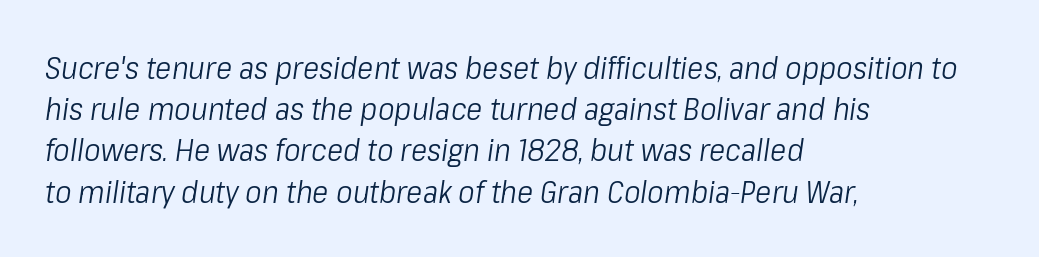
{"italic": "yes", "lean": "right", "slant_degrees": 8, "bold": "no", "weight": "light", "width": "condensed", "stroke_contrast": "low", "x_height": "medium", "monospaced": "no", "underline": "no", "align": "left", "line_spacing": "normal", "line_spacing_ratio": 1.33, "letter_spacing": "normal", "letter_spacing_em": 0.0, "glyph_px": 31}
